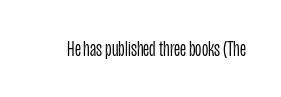
The space directly below the letters is spotless. Quick note: not italic, upright. The line texture is even and compact thanks to regular tracking. These glyphs show unthickened strokes, regular width or finer.
